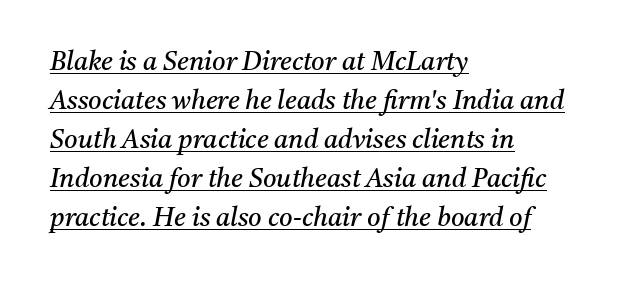
{"italic": "yes", "lean": "right", "slant_degrees": 11, "bold": "no", "underline": "yes", "align": "left", "line_spacing": "normal", "line_spacing_ratio": 1.5, "letter_spacing": "normal", "letter_spacing_em": 0.0, "glyph_px": 26}
